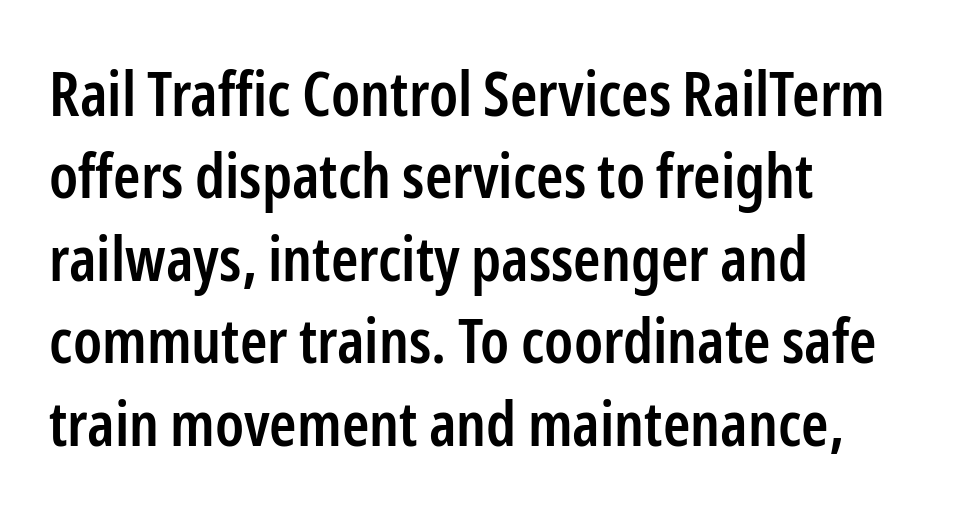
{"serif": "no", "italic": "no", "bold": "semi", "weight": "semibold", "width": "condensed", "stroke_contrast": "low", "x_height": "medium", "monospaced": "no", "underline": "no", "align": "left", "line_spacing": "normal", "line_spacing_ratio": 1.33, "letter_spacing": "normal", "letter_spacing_em": 0.0, "glyph_px": 62}
